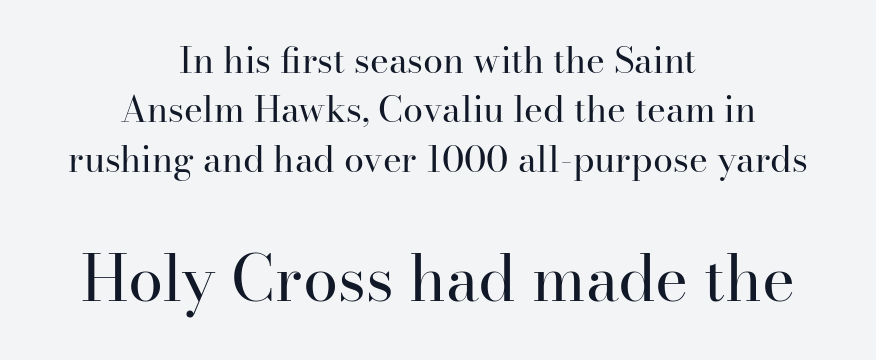
{"serif": "yes", "italic": "no", "bold": "no", "weight": "regular", "width": "normal", "stroke_contrast": "high", "x_height": "small", "monospaced": "no", "underline": "no", "align": "center", "line_spacing": "normal", "line_spacing_ratio": 1.37, "letter_spacing": "normal", "letter_spacing_em": 0.0, "larger_block": "second", "size_ratio": 1.75, "glyph_px": 63}
